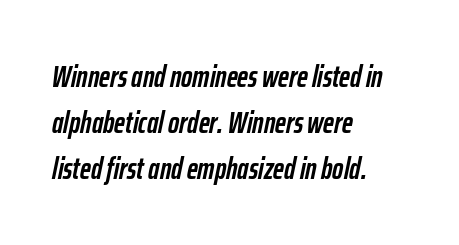
The image shows 30 px semibold, condensed type, italic (leaning right); set left-aligned, normal line spacing (1.53x), normal letter spacing, not underlined; low stroke contrast and a medium x-height.
